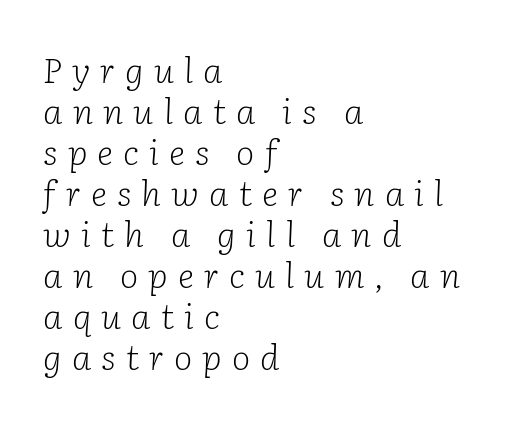
Q: Is the text bold? A: No.
Q: Is the text italic (slanted)? A: Yes, it leans right by about 2 degrees.
Q: Is the typeface a serif or a sans-serif typeface? A: Serif.
Q: Is the text underlined? A: No.
Q: How is the paragraph aligned? A: Left-aligned.
Q: Is the spacing between letters normal or unusually wide? A: Unusually wide.
Q: Width (condensed, normal, or wide)? A: Normal.
Q: Stroke contrast? A: Low.
Q: x-height? A: Medium.
Q: Monospaced? A: No.
